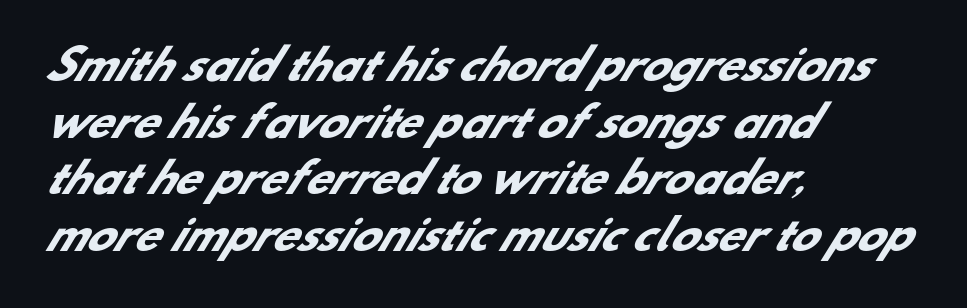
The rendering uses a moderate line-height, typical for paragraphs. Looks like regular typesetting: each glyph gets only the width it needs. Observe the ordinary spacing: letters are neighbours, not strangers. Horizontally, the lines are justified to the leading edge only.
